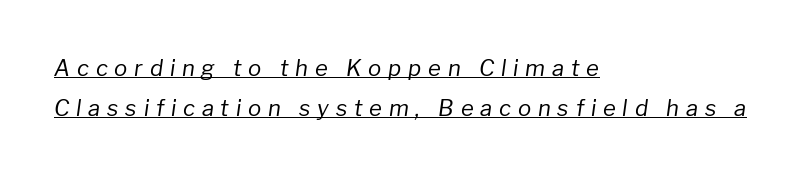
These glyphs show unthickened strokes, regular width or finer. Slant detected: the letters are inclined. Layout note: lines flush left. Underlined type. There is plenty of visible air inserted between adjacent glyphs.
